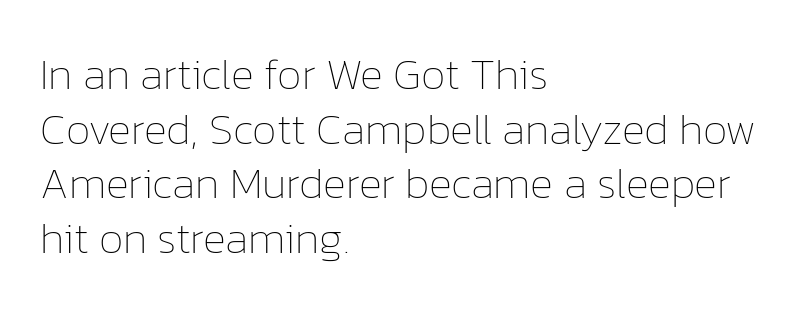
{"italic": "no", "bold": "no", "weight": "thin", "width": "normal", "stroke_contrast": "low", "x_height": "medium", "monospaced": "no", "underline": "no", "align": "left", "line_spacing_ratio": 1.24, "letter_spacing": "normal", "letter_spacing_em": 0.0, "glyph_px": 44}
